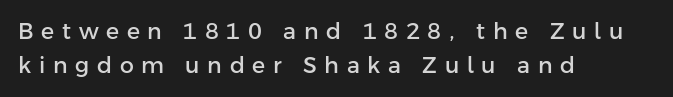
{"italic": "no", "underline": "no", "align": "left", "line_spacing": "normal", "line_spacing_ratio": 1.55, "letter_spacing": "wide", "letter_spacing_em": 0.35, "glyph_px": 22}
